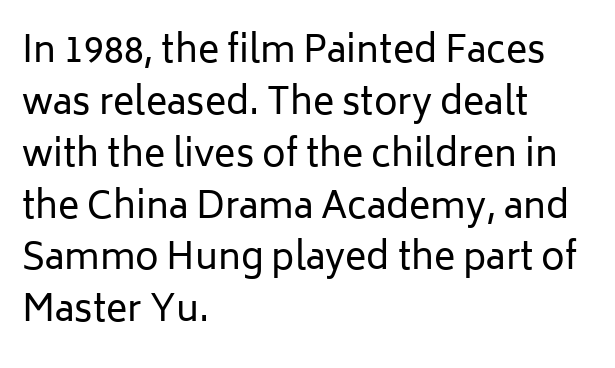
Q: Is the text bold? A: No.
Q: Is the text italic (slanted)? A: No, it is upright.
Q: Is the typeface a serif or a sans-serif typeface? A: Sans-serif.
Q: Is the text underlined? A: No.
Q: How is the paragraph aligned? A: Left-aligned.
Q: Is the spacing between letters normal or unusually wide? A: Normal.
Q: Is the spacing between lines tight, normal or loose? A: Normal.
Q: Width (condensed, normal, or wide)? A: Normal.
Q: Stroke contrast? A: Low.
Q: x-height? A: Medium.
Q: Monospaced? A: No.
